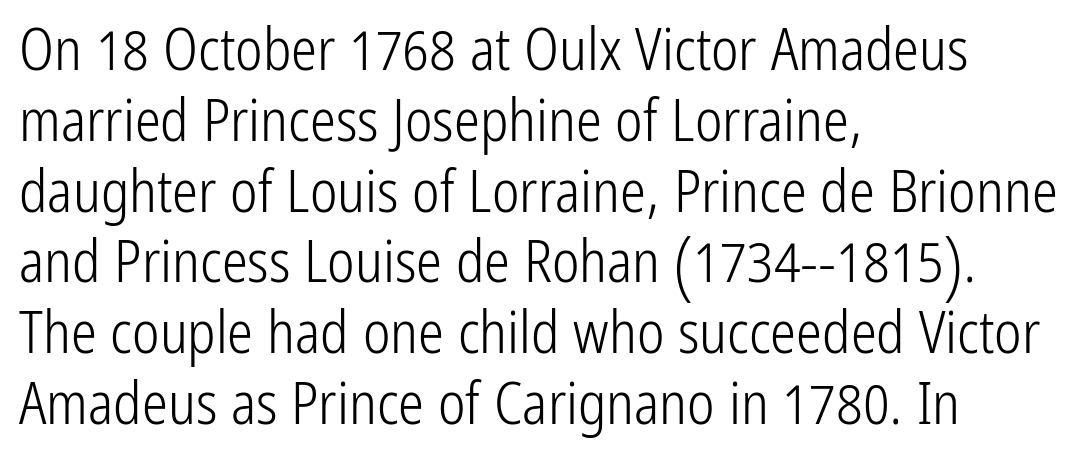
Q: Is the text bold? A: No.
Q: Is the text italic (slanted)? A: No, it is upright.
Q: Is the typeface a serif or a sans-serif typeface? A: Sans-serif.
Q: Is the text underlined? A: No.
Q: How is the paragraph aligned? A: Left-aligned.
Q: Is the spacing between letters normal or unusually wide? A: Normal.
Q: Width (condensed, normal, or wide)? A: Condensed.
Q: Stroke contrast? A: Low.
Q: x-height? A: Medium.
Q: Monospaced? A: No.
